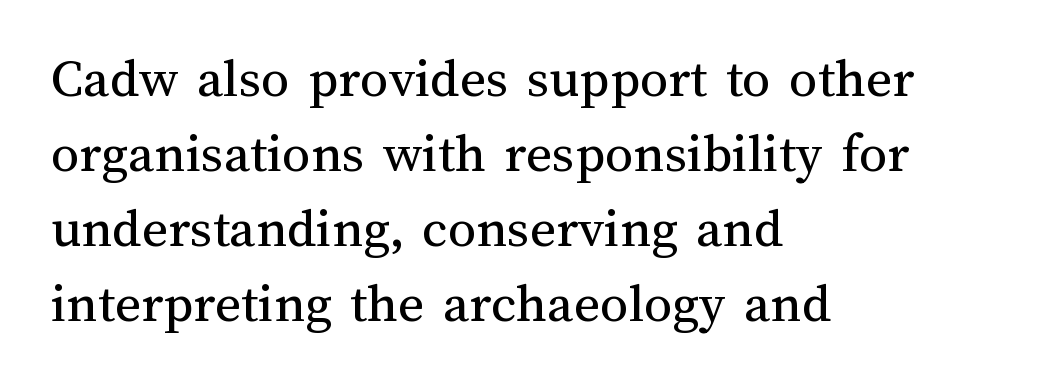
The image shows 56 px regular-weight type, upright; set left-aligned, normal line spacing (1.34x), normal letter spacing, not underlined; medium stroke contrast and a medium x-height.
